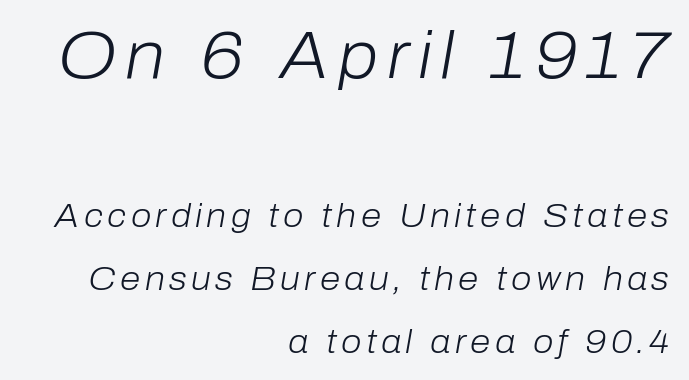
Q: Is the text bold? A: No.
Q: Is the text italic (slanted)? A: Yes, it leans right by about 10 degrees.
Q: Is the text underlined? A: No.
Q: How is the paragraph aligned? A: Right-aligned.
Q: Is the spacing between lines tight, normal or loose? A: Loose.
Q: Which block of text is set in a larger size, the first (top) or the second (bottom)? A: The first (top) one.
Q: Width (condensed, normal, or wide)? A: Normal.
Q: Stroke contrast? A: Low.
Q: x-height? A: Medium.
Q: Monospaced? A: No.
